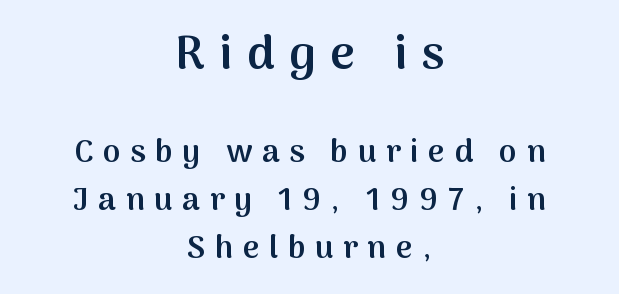
{"serif": "no", "italic": "no", "bold": "semi", "weight": "semibold", "width": "normal", "stroke_contrast": "medium", "x_height": "medium", "monospaced": "no", "underline": "no", "align": "center", "line_spacing": "normal", "line_spacing_ratio": 1.5, "letter_spacing": "wide", "letter_spacing_em": 0.3, "larger_block": "first", "size_ratio": 1.5, "glyph_px": 48}
